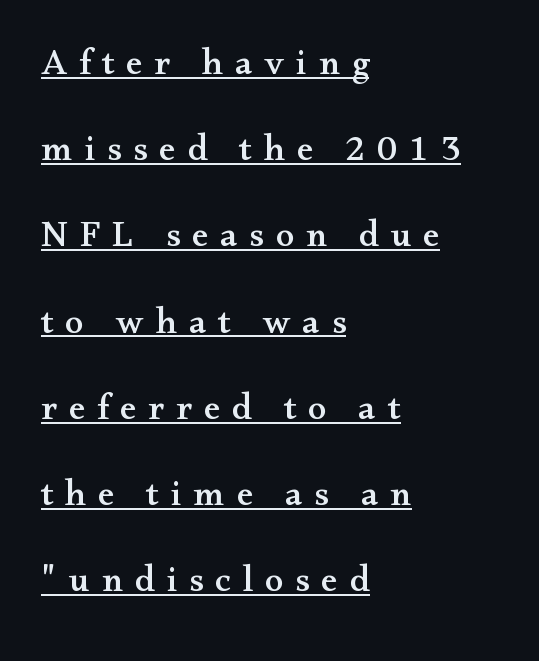
The image shows 37 px wide serif type, upright; set left-aligned, loose line spacing (2.33x), unusually wide letter spacing (+0.32 em), underlined; medium stroke contrast and a small x-height.
